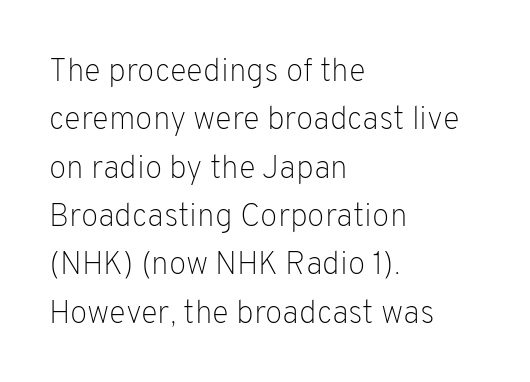
Q: Is the text bold? A: No.
Q: Is the text italic (slanted)? A: No, it is upright.
Q: Is the typeface a serif or a sans-serif typeface? A: Sans-serif.
Q: Is the text underlined? A: No.
Q: How is the paragraph aligned? A: Left-aligned.
Q: Is the spacing between letters normal or unusually wide? A: Normal.
Q: Is the spacing between lines tight, normal or loose? A: Normal.
Q: Width (condensed, normal, or wide)? A: Normal.
Q: Stroke contrast? A: Low.
Q: x-height? A: Medium.
Q: Monospaced? A: No.
